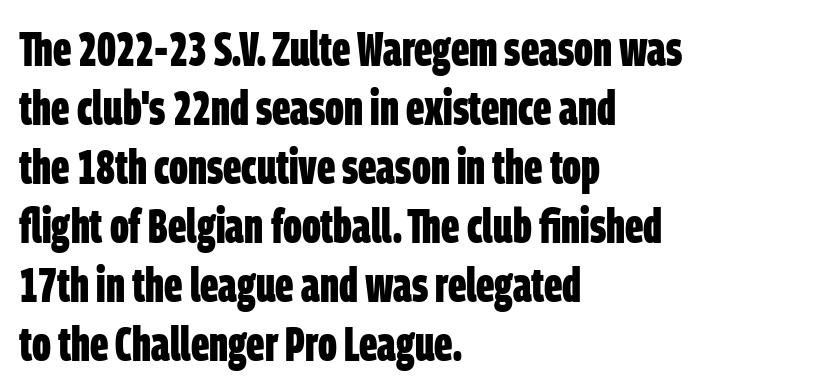
Q: Is the text bold? A: Yes.
Q: Is the typeface a serif or a sans-serif typeface? A: Sans-serif.
Q: Is the text underlined? A: No.
Q: How is the paragraph aligned? A: Left-aligned.
Q: Is the spacing between letters normal or unusually wide? A: Normal.
Q: Width (condensed, normal, or wide)? A: Condensed.
Q: Stroke contrast? A: Low.
Q: x-height? A: Large.
Q: Monospaced? A: No.
